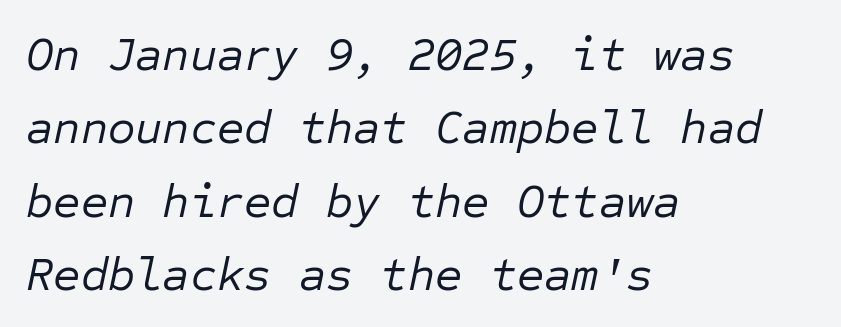
{"italic": "yes", "lean": "right", "slant_degrees": 12, "bold": "no", "weight": "regular", "width": "normal", "stroke_contrast": "low", "x_height": "medium", "monospaced": "yes", "underline": "no", "align": "left", "line_spacing": "normal", "line_spacing_ratio": 1.56, "letter_spacing": "normal", "letter_spacing_em": 0.0, "glyph_px": 47}
